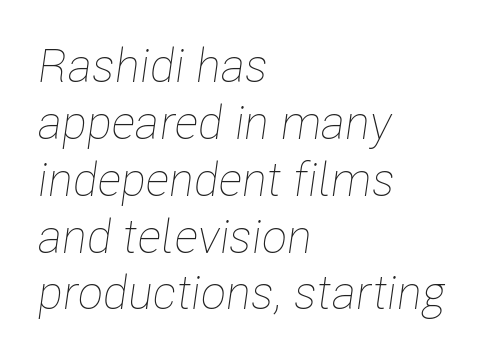
The image shows 47 px thin, condensed type, italic (leaning right); set left-aligned, line spacing 1.21x, normal letter spacing, not underlined; low stroke contrast and a medium x-height.
